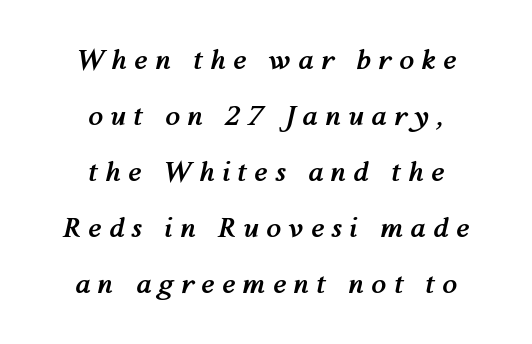
Both edges are ragged and mirror each other, which tells us the setting is centered. A typesetter would call this heavily tracked-out type. The whole block is typeset with a tilt. Bare-footed words on every line. In terms of weight, the rendering is a true, heavy bold.
